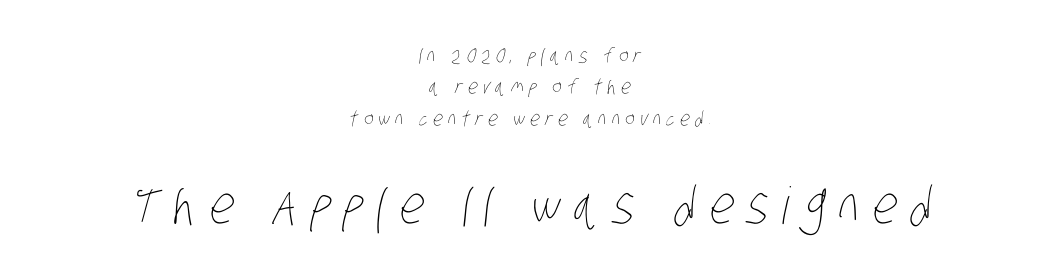
The image shows 51 px thin, condensed type; set centered, normal line spacing (1.57x), unusually wide letter spacing (+0.26 em), not underlined; the second (bottom) block is 2.55x larger; low stroke contrast and a large x-height.
